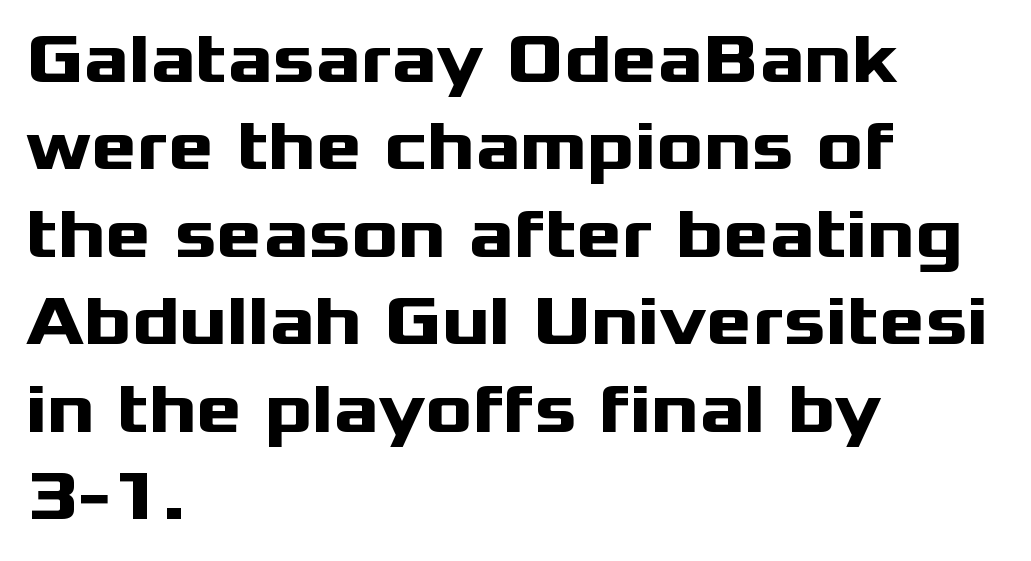
Q: Is the text bold? A: Yes.
Q: Is the text italic (slanted)? A: No, it is upright.
Q: Is the typeface a serif or a sans-serif typeface? A: Sans-serif.
Q: Is the text underlined? A: No.
Q: How is the paragraph aligned? A: Left-aligned.
Q: Is the spacing between letters normal or unusually wide? A: Normal.
Q: Is the spacing between lines tight, normal or loose? A: Normal.
Q: Width (condensed, normal, or wide)? A: Wide.
Q: Stroke contrast? A: Medium.
Q: x-height? A: Medium.
Q: Monospaced? A: No.
